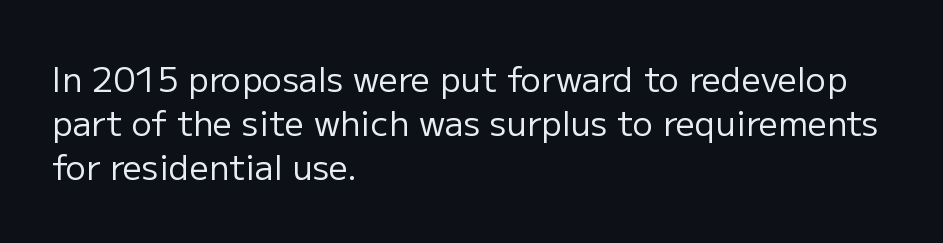
Q: Is the text bold? A: No.
Q: Is the text italic (slanted)? A: No, it is upright.
Q: Is the typeface a serif or a sans-serif typeface? A: Sans-serif.
Q: Is the text underlined? A: No.
Q: How is the paragraph aligned? A: Left-aligned.
Q: Is the spacing between letters normal or unusually wide? A: Normal.
Q: Is the spacing between lines tight, normal or loose? A: Normal.
Q: Width (condensed, normal, or wide)? A: Normal.
Q: Stroke contrast? A: Low.
Q: x-height? A: Medium.
Q: Monospaced? A: No.
